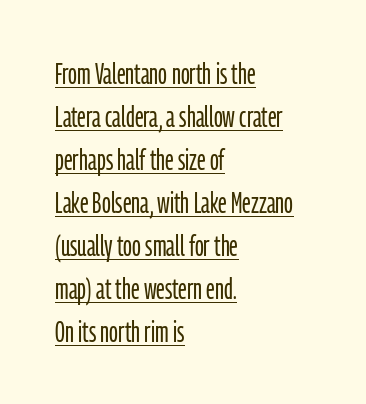
Looks like someone drew a line under every word here. The characters display no serif detailing; their extremities are plain. Character widths vary here, with narrow letters taking less room than wide ones. Posture: vertical. Inter-character spacing is left at the font's built-in metrics.
